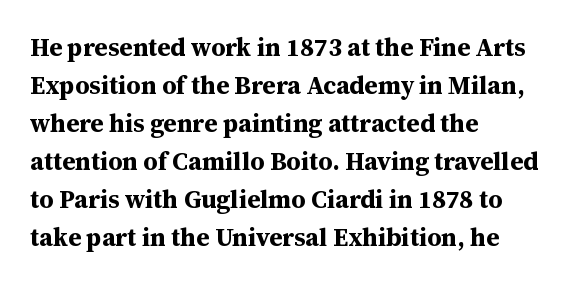
{"italic": "no", "bold": "yes", "underline": "no", "align": "left", "line_spacing": "normal", "line_spacing_ratio": 1.52, "letter_spacing": "normal", "letter_spacing_em": 0.0, "glyph_px": 25}
